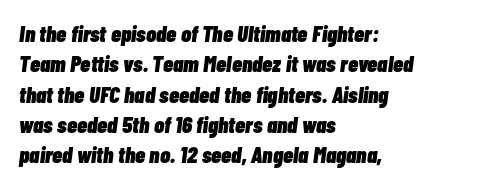
{"italic": "yes", "lean": "right", "slant_degrees": 7, "bold": "yes", "underline": "no", "align": "left", "line_spacing": "normal", "line_spacing_ratio": 1.32, "letter_spacing": "normal", "letter_spacing_em": 0.0, "glyph_px": 23}
